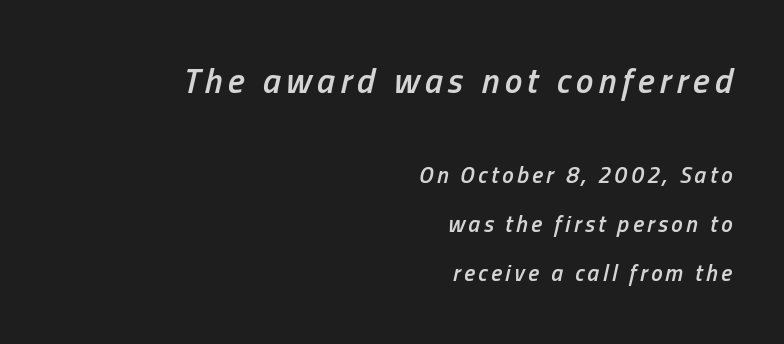
Style check: oblique. Alignment: flush right. The sample has been set in demibold, a notch under bold. Lines of text with bare space underneath. Baseline-to-baseline distance is far greater than the letter height.
